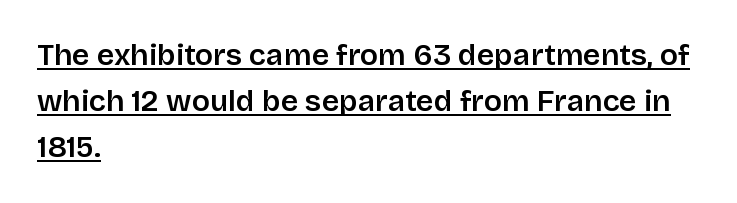
Q: Is the text bold? A: Semi-bold.
Q: Is the text italic (slanted)? A: No, it is upright.
Q: Is the typeface a serif or a sans-serif typeface? A: Sans-serif.
Q: Is the text underlined? A: Yes.
Q: How is the paragraph aligned? A: Left-aligned.
Q: Is the spacing between letters normal or unusually wide? A: Normal.
Q: Is the spacing between lines tight, normal or loose? A: Normal.
Q: Width (condensed, normal, or wide)? A: Normal.
Q: Stroke contrast? A: Low.
Q: x-height? A: Large.
Q: Monospaced? A: No.
